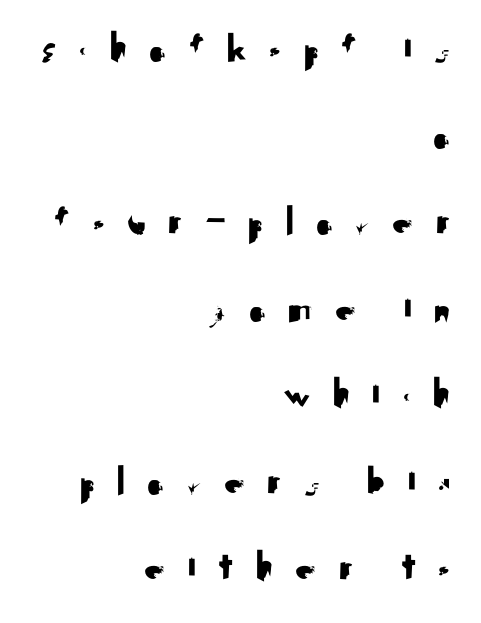
The image shows 42 px sans-serif type, upright; set right-aligned, loose line spacing (2.06x), unusually wide letter spacing (+0.49 em), not underlined; medium stroke contrast and a small x-height.
